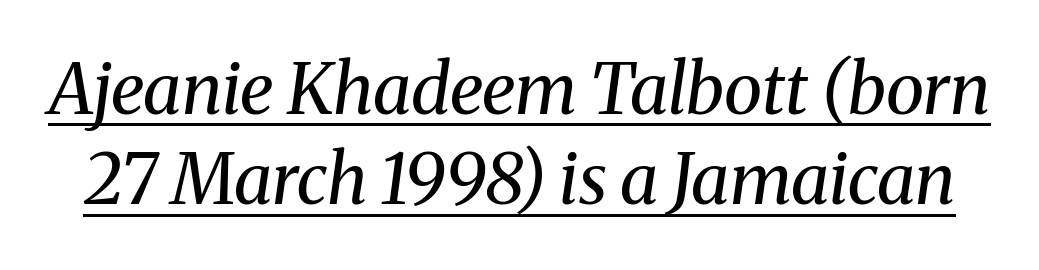
The image shows 70 px regular-weight serif type, italic (leaning right); set normal line spacing (1.29x), normal letter spacing, underlined; medium stroke contrast and a medium x-height.
